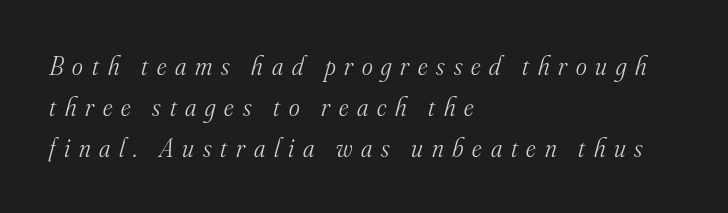
The typeface has the unassuming heft of standard copy or less. Between one letter and the next there's a generous, obvious gap. Slanted lettering throughout. Descender tails drop into unmarked territory. Notice how the passage keeps a crisp vertical edge on the left only.
